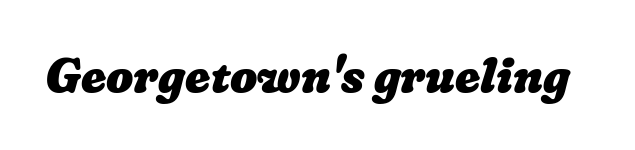
Decoration check: the copy has no underline. As a designer I'd log this as weight 700, bold. A typesetter would call this proportional, since set widths differ per character. A typesetter would call this zero additional tracking.
